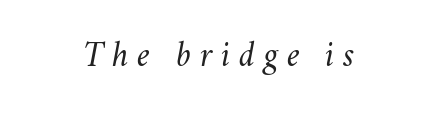
The image shows 35 px regular-weight type, italic (leaning right); set unusually wide letter spacing (+0.25 em), not underlined; medium stroke contrast and a small x-height.
